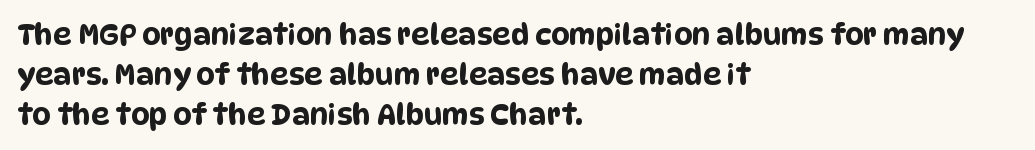
The image shows 29 px condensed sans-serif type; set left-aligned, normal line spacing (1.38x), normal letter spacing, not underlined; low stroke contrast and a large x-height.
